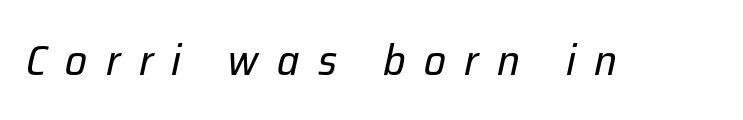
{"italic": "yes", "lean": "right", "slant_degrees": 12, "bold": "no", "weight": "regular", "width": "normal", "stroke_contrast": "low", "x_height": "medium", "monospaced": "no", "underline": "no", "letter_spacing": "wide", "letter_spacing_em": 0.43, "glyph_px": 43}
